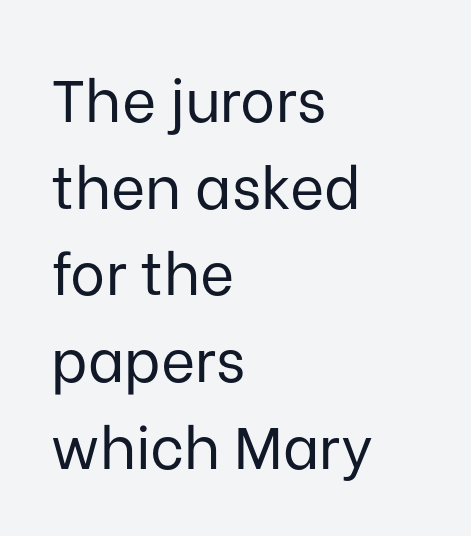
The image shows 59 px regular-weight sans-serif type, upright; set left-aligned, normal line spacing (1.47x), normal letter spacing, not underlined; low stroke contrast and a medium x-height.
